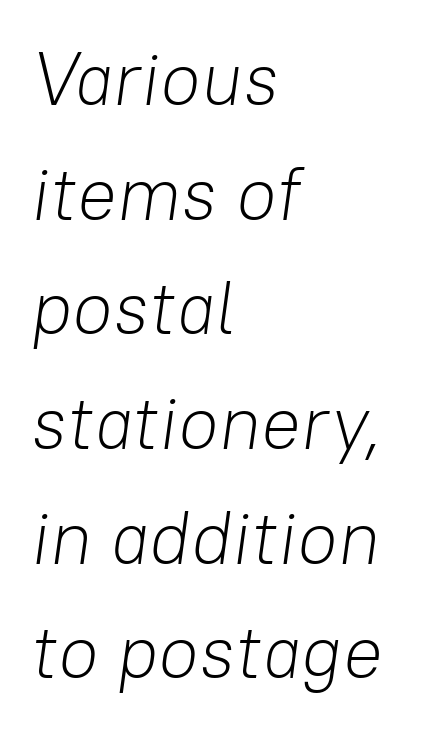
Q: Is the text bold? A: No.
Q: Is the text italic (slanted)? A: Yes, it leans right by about 8 degrees.
Q: Is the text underlined? A: No.
Q: How is the paragraph aligned? A: Left-aligned.
Q: Is the spacing between letters normal or unusually wide? A: Normal.
Q: Is the spacing between lines tight, normal or loose? A: Normal.
Q: Width (condensed, normal, or wide)? A: Normal.
Q: Stroke contrast? A: Low.
Q: x-height? A: Medium.
Q: Monospaced? A: No.
